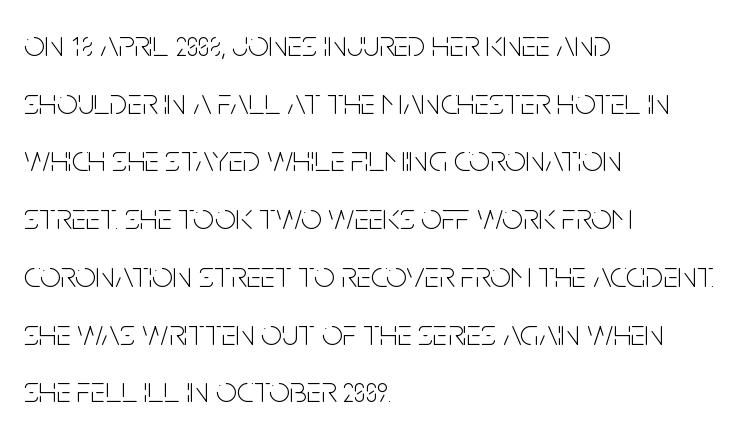
It's the straight-up-and-down kind of type. The space beneath each line is pristine and unruled. The block of text has a typical density, with ordinary space between rows. Short and long lines alike share a common starting point at left. A typesetter would call this zero additional tracking.
